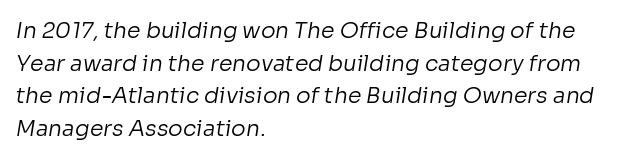
You could call the tracking neutral — neither tight nor loose. Counters stay open thanks to moderate or lighter strokes. Compared with typical paragraphs, the rows here are spaced about the same. Plain, unruled lines of type.
